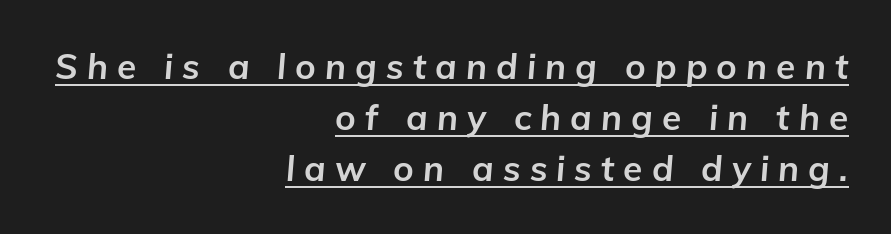
{"italic": "yes", "lean": "right", "slant_degrees": 5, "bold": "yes", "weight": "bold", "width": "normal", "stroke_contrast": "low", "x_height": "medium", "monospaced": "no", "underline": "yes", "align": "right", "line_spacing": "normal", "line_spacing_ratio": 1.46, "letter_spacing": "wide", "letter_spacing_em": 0.26, "glyph_px": 35}
